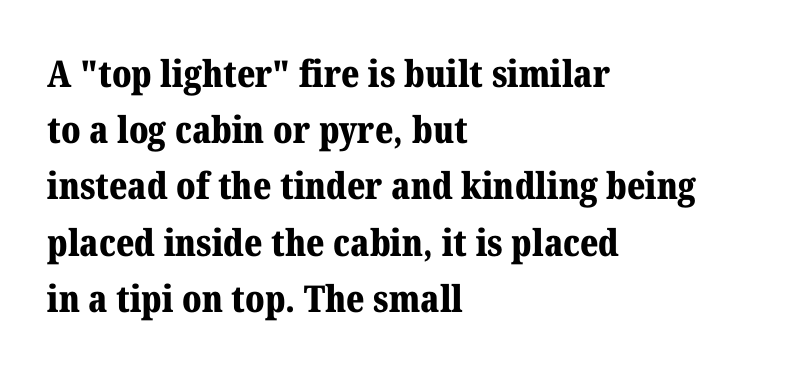
The image shows 37 px bold serif type, upright; set left-aligned, normal line spacing (1.52x), normal letter spacing, not underlined; medium stroke contrast and a medium x-height.
